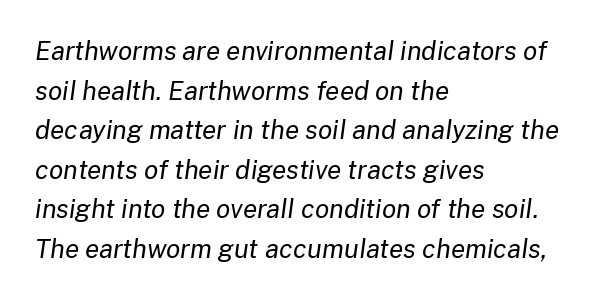
The paragraph shown leans on its left margin. Does the leading feel generous? No, just average. Descenders are the only things crossing below the line. These lines keep a tight, regular rhythm from letter to letter. The typography opts for an oblique posture over an upright one. Caption: face not bold, strokes unweighted.
